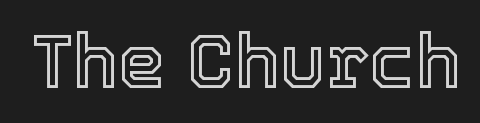
The gaps between neighbouring characters are ordinary and unremarkable. Varying glyph widths throughout — classic text-font behaviour. No italicization has been applied; the sample stays upright. The zone under the glyphs is completely vacant.
